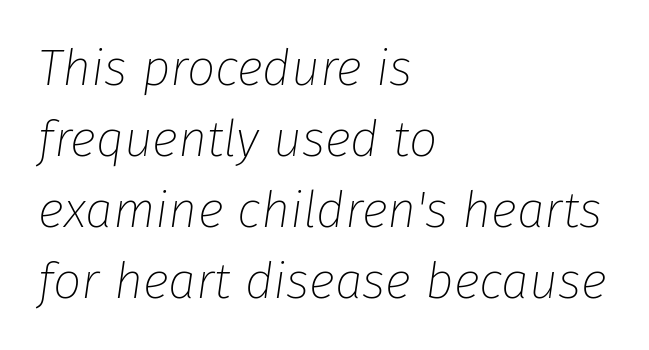
Q: Is the text bold? A: No.
Q: Is the text italic (slanted)? A: Yes, it leans right by about 8 degrees.
Q: Is the text underlined? A: No.
Q: How is the paragraph aligned? A: Left-aligned.
Q: Is the spacing between letters normal or unusually wide? A: Normal.
Q: Is the spacing between lines tight, normal or loose? A: Normal.
Q: Width (condensed, normal, or wide)? A: Normal.
Q: Stroke contrast? A: Low.
Q: x-height? A: Medium.
Q: Monospaced? A: No.
